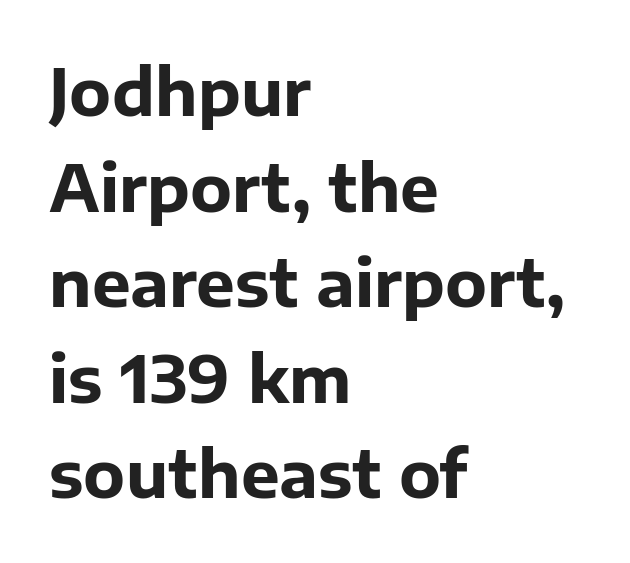
Q: Is the text bold? A: Yes.
Q: Is the text italic (slanted)? A: No, it is upright.
Q: Is the typeface a serif or a sans-serif typeface? A: Sans-serif.
Q: Is the text underlined? A: No.
Q: How is the paragraph aligned? A: Left-aligned.
Q: Is the spacing between letters normal or unusually wide? A: Normal.
Q: Is the spacing between lines tight, normal or loose? A: Normal.
Q: Width (condensed, normal, or wide)? A: Normal.
Q: Stroke contrast? A: Low.
Q: x-height? A: Medium.
Q: Monospaced? A: No.
